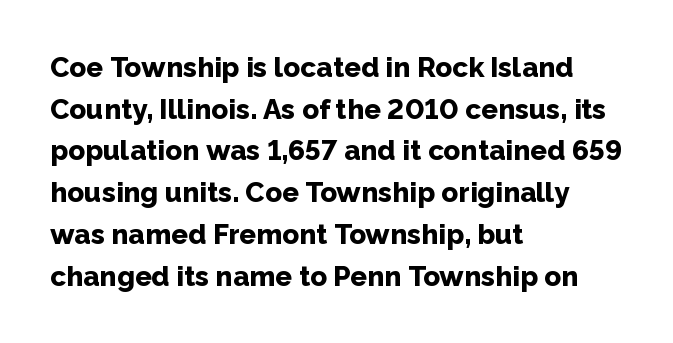
{"serif": "no", "italic": "no", "bold": "yes", "weight": "bold", "width": "normal", "stroke_contrast": "low", "x_height": "medium", "monospaced": "no", "underline": "no", "align": "left", "line_spacing": "normal", "line_spacing_ratio": 1.49, "letter_spacing": "normal", "letter_spacing_em": 0.0, "glyph_px": 28}
